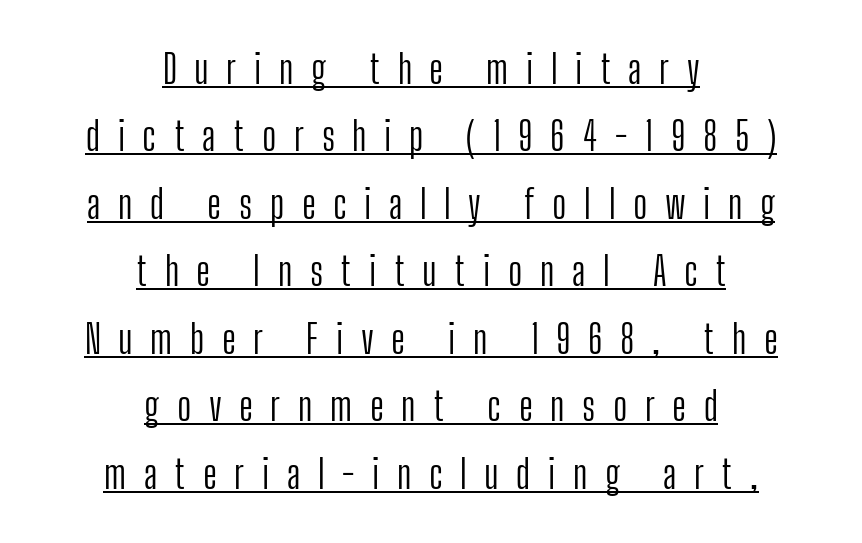
The image shows 39 px light, condensed sans-serif type, upright; set centered, line spacing 1.73x, unusually wide letter spacing (+0.45 em), underlined; low stroke contrast and a medium x-height.
